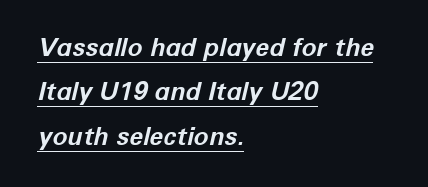
Q: Is the text bold? A: Yes.
Q: Is the text italic (slanted)? A: Yes, it leans right by about 12 degrees.
Q: Is the text underlined? A: Yes.
Q: How is the paragraph aligned? A: Left-aligned.
Q: Is the spacing between letters normal or unusually wide? A: Normal.
